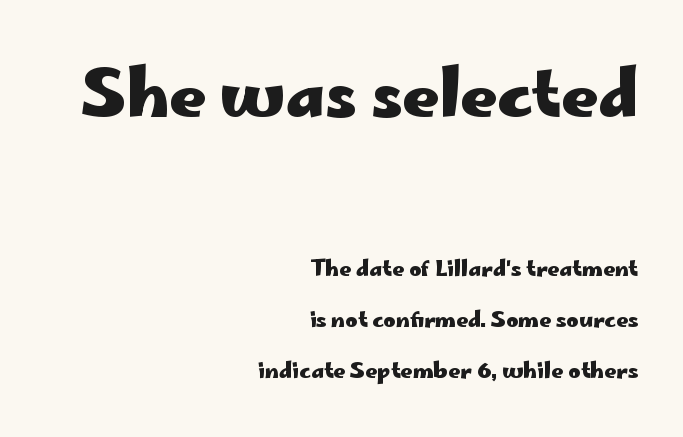
The image shows 64 px heavy, wide sans-serif type, upright; set right-aligned, loose line spacing (2.43x), normal letter spacing, not underlined; the first (top) block is 3.05x larger; low stroke contrast and a small x-height.
